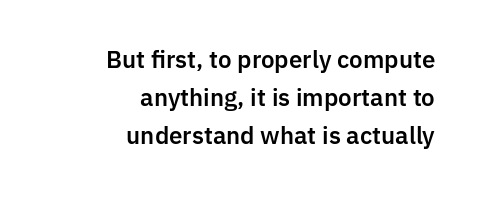
The image shows 23 px text type, upright; set right-aligned, normal line spacing (1.66x), normal letter spacing, not underlined.
